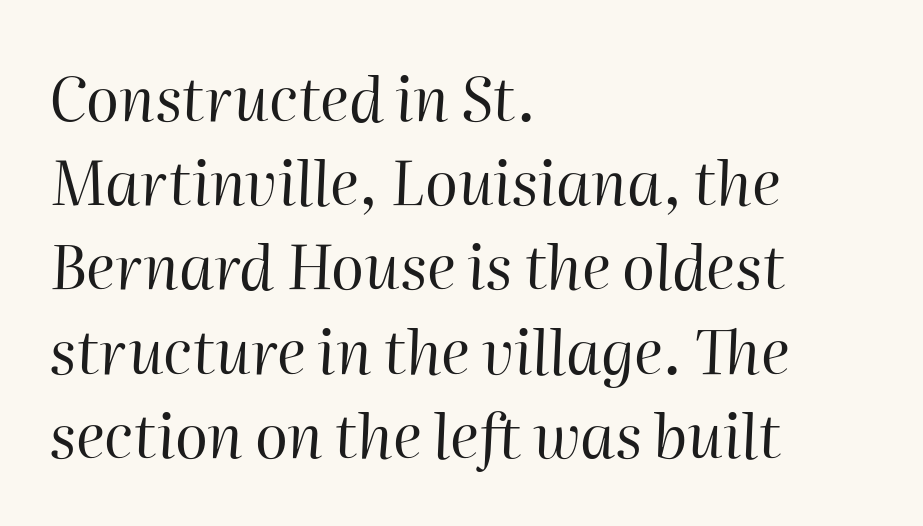
The words here are not underlined. Bold? No — there's no thickening of the strokes. You could not count columns in this text — the font is proportionally spaced. The rendering anchors every line to the left-hand side.
